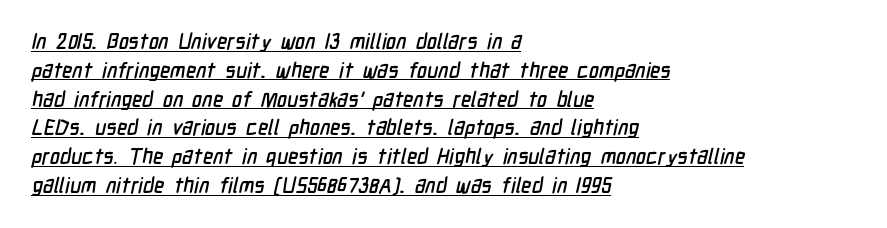
Q: Is the text underlined? A: Yes.
Q: How is the paragraph aligned? A: Left-aligned.
Q: Is the spacing between letters normal or unusually wide? A: Normal.
Q: Is the spacing between lines tight, normal or loose? A: Normal.
